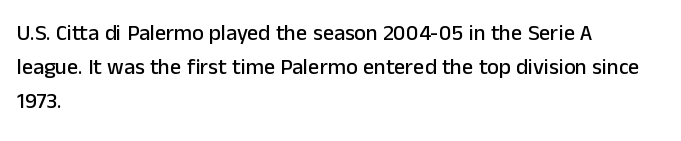
{"italic": "no", "underline": "no", "align": "left", "line_spacing": "normal", "line_spacing_ratio": 1.55, "letter_spacing": "normal", "letter_spacing_em": 0.0, "glyph_px": 22}
